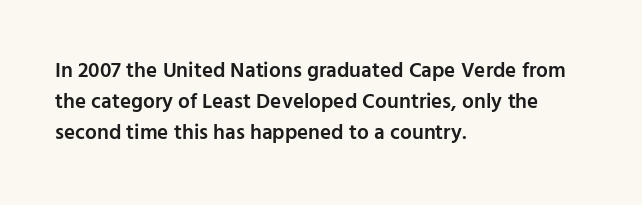
The lines are quadded left. No word sits above an underline. A typesetter would mark this as roman, not italic. Observe the ordinary spacing: letters are neighbours, not strangers.
